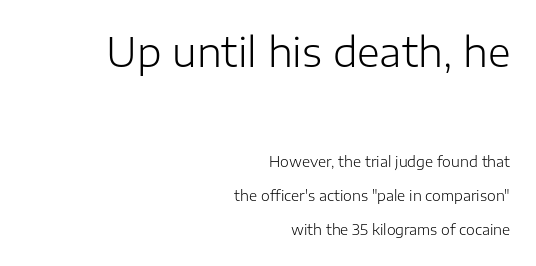
{"serif": "no", "italic": "no", "bold": "no", "weight": "light", "width": "normal", "stroke_contrast": "low", "x_height": "medium", "monospaced": "no", "underline": "no", "align": "right", "line_spacing": "loose", "line_spacing_ratio": 2.43, "letter_spacing": "normal", "letter_spacing_em": 0.0, "larger_block": "first", "size_ratio": 2.79, "glyph_px": 39}
